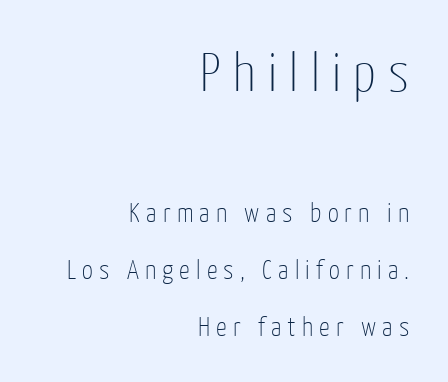
No word sits above an underline. Does the copy run flush right? Yes — the right margin is perfectly even. Stroke mass is kept to a normal reading level or below. Upright lettering throughout. Loosely led — the rows are spread out.
